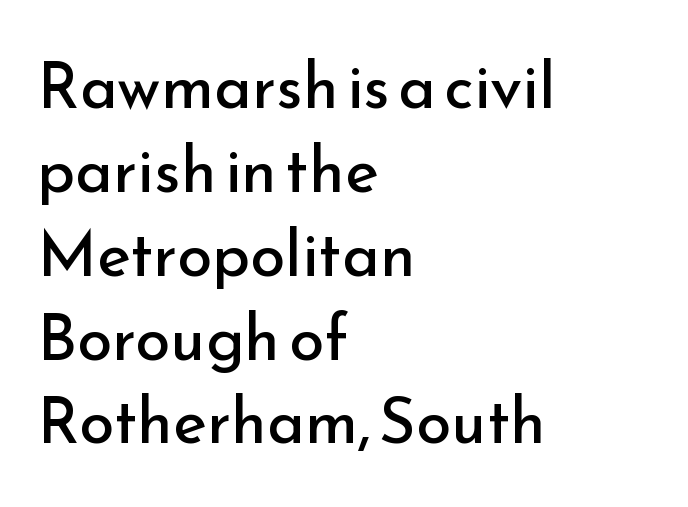
All the whitespace from short lines collects on the right. Quick note: not italic, upright. Is this a heavy cut? Hardly; it is regular or lighter. Horizontal bands of white between lines are of average thickness. Here the glyphs are tracked normally, forming tight word shapes. Typographically, this falls in the sans-serif category.
